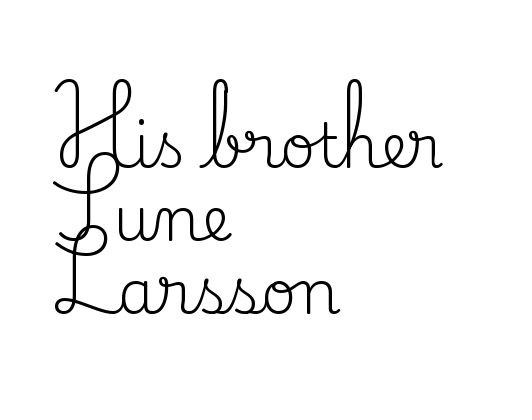
{"serif": "yes", "italic": "no", "bold": "no", "weight": "regular", "width": "normal", "stroke_contrast": "medium", "x_height": "small", "monospaced": "no", "underline": "no", "align": "left", "line_spacing_ratio": 1.2, "letter_spacing": "normal", "letter_spacing_em": 0.0, "glyph_px": 61}
